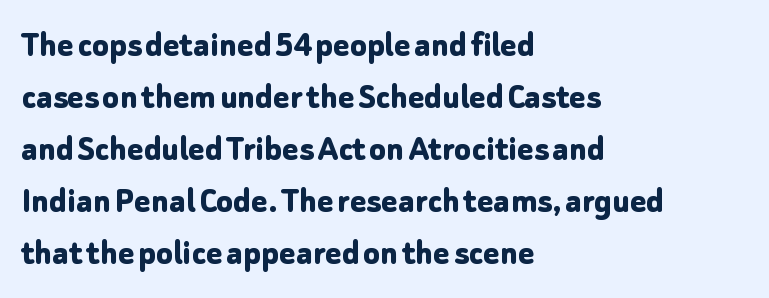
Q: Is the text bold? A: Yes.
Q: Is the text italic (slanted)? A: No, it is upright.
Q: Is the typeface a serif or a sans-serif typeface? A: Sans-serif.
Q: Is the text underlined? A: No.
Q: How is the paragraph aligned? A: Left-aligned.
Q: Is the spacing between letters normal or unusually wide? A: Normal.
Q: Is the spacing between lines tight, normal or loose? A: Normal.
Q: Width (condensed, normal, or wide)? A: Normal.
Q: Stroke contrast? A: Low.
Q: x-height? A: Medium.
Q: Monospaced? A: No.
